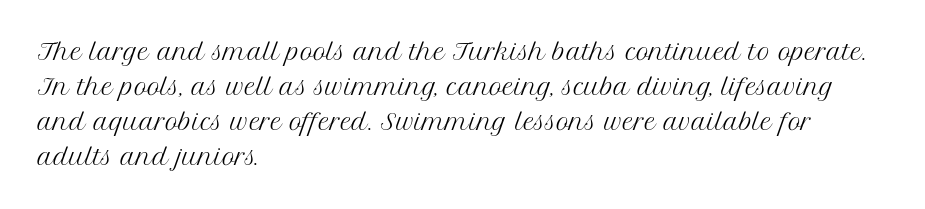
Ink coverage per letter is moderate at most. Does extra space separate the letters? No, they use regular spacing. Line starts are locked; line ends wander. If you measured baseline to baseline, you'd find a middling distance.
